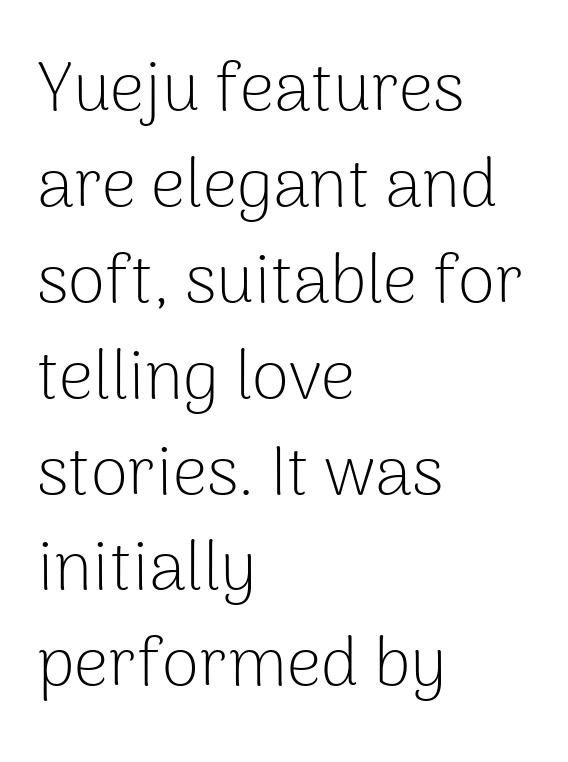
The glyphs in this specimen are sans serif. This reads as an unemphasized weight, regular at the heaviest. These lines stack with their left ends in a neat column. This is the regular roman posture of the typeface. The leading is moderate, giving the passage an even texture. A typesetter would call this proportional, since set widths differ per character.
